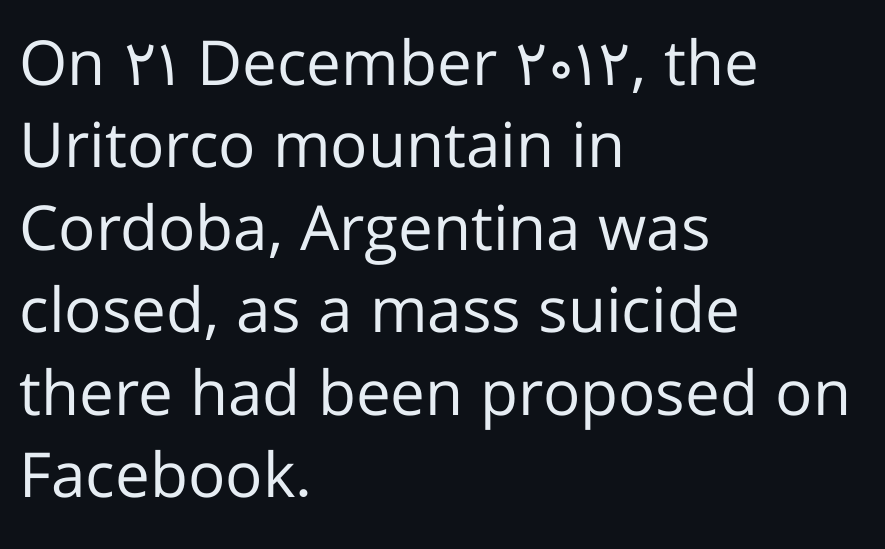
The image shows 62 px regular-weight sans-serif type, upright; set left-aligned, normal line spacing (1.33x), normal letter spacing, not underlined; low stroke contrast and a medium x-height.
